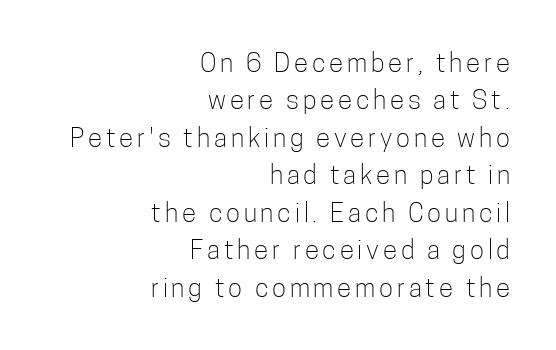
The image shows 26 px text type, upright; set right-aligned, normal line spacing (1.44x), not underlined.
